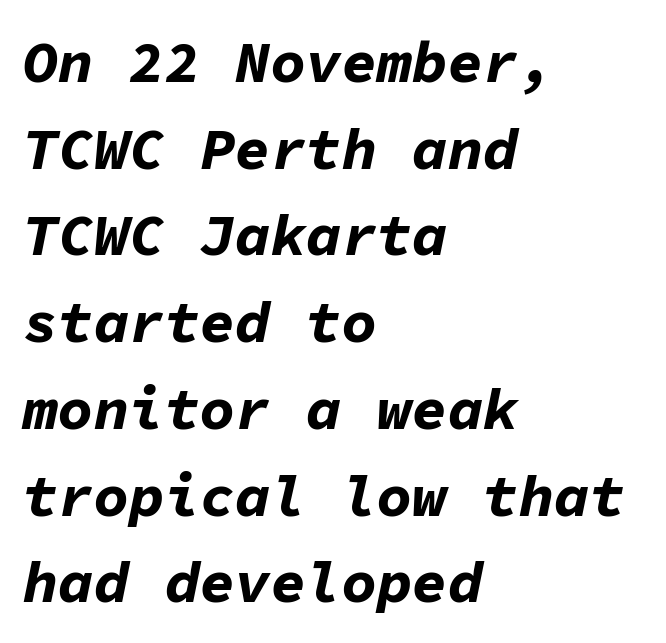
Q: Is the text bold? A: Yes.
Q: Is the text italic (slanted)? A: Yes, it leans right by about 11 degrees.
Q: Is the text underlined? A: No.
Q: How is the paragraph aligned? A: Left-aligned.
Q: Is the spacing between letters normal or unusually wide? A: Normal.
Q: Is the spacing between lines tight, normal or loose? A: Normal.
Q: Width (condensed, normal, or wide)? A: Normal.
Q: Stroke contrast? A: Low.
Q: x-height? A: Medium.
Q: Monospaced? A: Yes.
